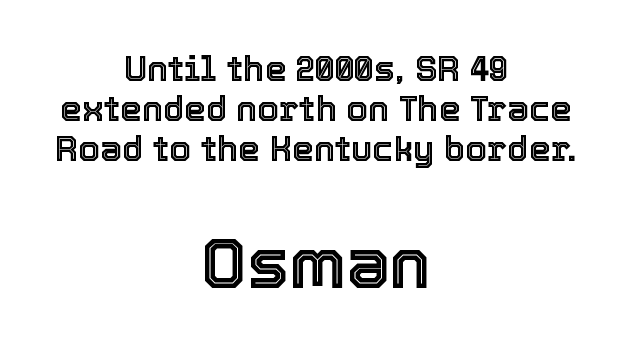
The image shows 70 px text type, upright; set centered, tight line spacing (1.14x), normal letter spacing, not underlined; the second (bottom) block is 2.0x larger; a medium x-height.
